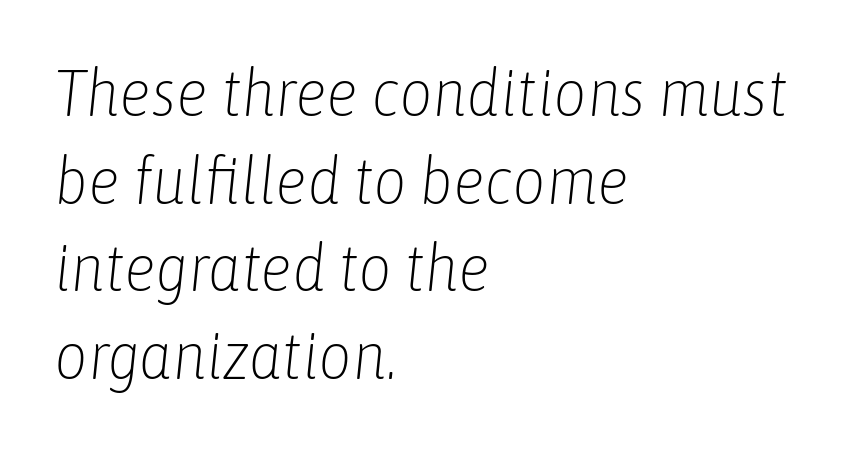
The passage shown stacks its lines at a standard gap. The passage shown is typed in a proportional face where columns would drift. The area under the type is left untouched. The typesetter chose a ragged-right arrangement here. Stems here are at most as thick as an everyday book face.
